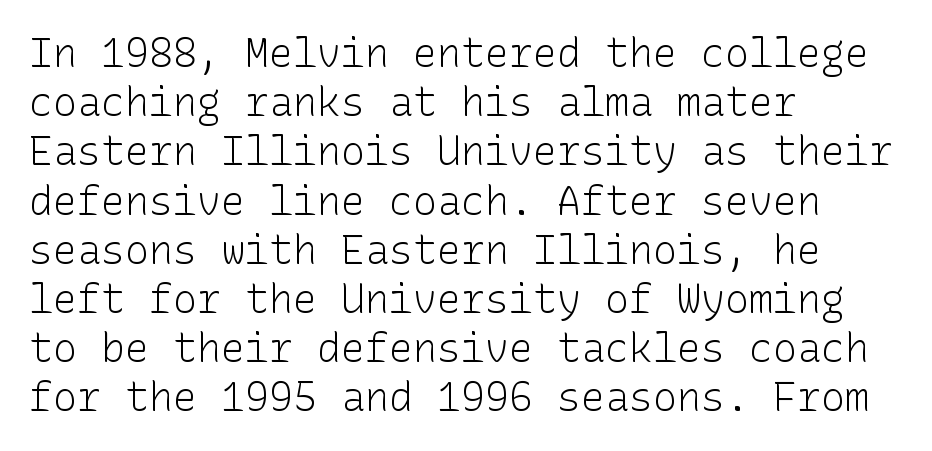
The typeface has the unassuming heft of standard copy or less. The space beneath each line is pristine and unruled. Designer's note — italics off, roman on. Grotesque or geometric, the face here clearly has no serifs. Horizontal alignment here is leftward, the default for most running prose. The gaps between neighbouring characters are ordinary and unremarkable.
